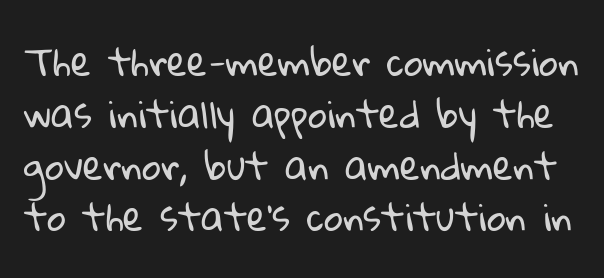
The image shows 37 px regular-weight sans-serif type; set normal line spacing (1.4x), normal letter spacing, not underlined; low stroke contrast and a medium x-height.
